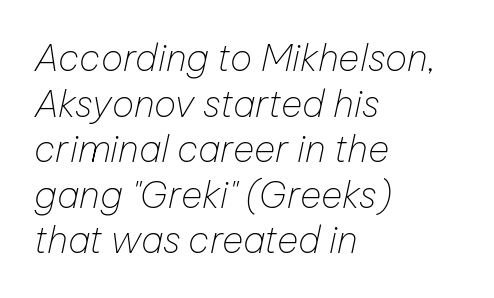
Q: Is the text bold? A: No.
Q: Is the text italic (slanted)? A: Yes, it leans right by about 12 degrees.
Q: Is the text underlined? A: No.
Q: How is the paragraph aligned? A: Left-aligned.
Q: Is the spacing between letters normal or unusually wide? A: Normal.
Q: Width (condensed, normal, or wide)? A: Normal.
Q: Stroke contrast? A: Low.
Q: x-height? A: Medium.
Q: Monospaced? A: No.
